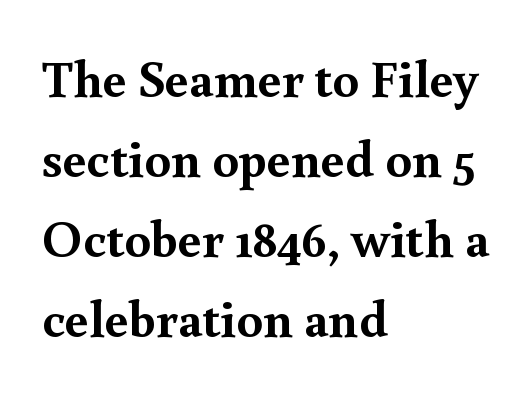
{"serif": "yes", "italic": "no", "bold": "yes", "weight": "semibold", "width": "normal", "x_height": "small", "monospaced": "no", "underline": "no", "align": "left", "line_spacing": "normal", "line_spacing_ratio": 1.51, "letter_spacing": "normal", "letter_spacing_em": 0.0, "glyph_px": 53}
